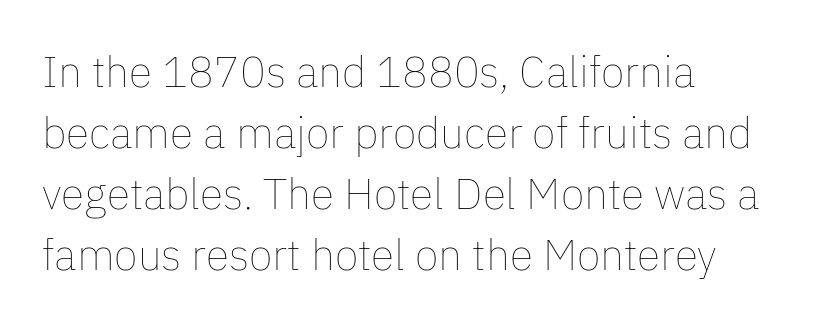
The image shows 43 px thin type, upright; set left-aligned, normal line spacing (1.42x), normal letter spacing, not underlined; low stroke contrast and a medium x-height.
